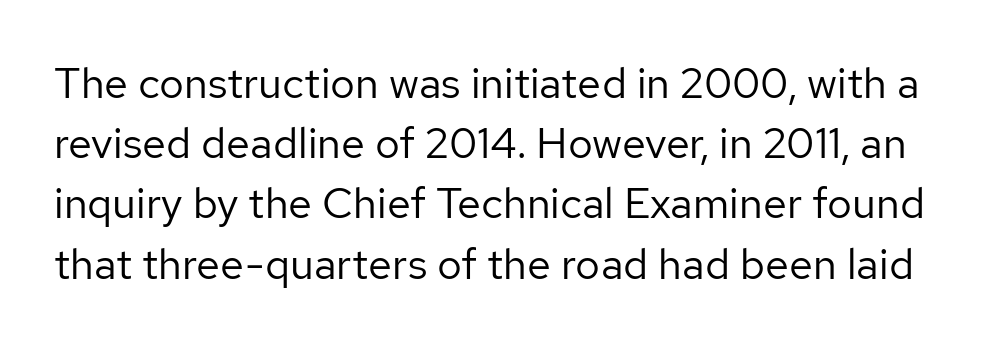
Q: Is the text bold? A: No.
Q: Is the text italic (slanted)? A: No, it is upright.
Q: Is the typeface a serif or a sans-serif typeface? A: Sans-serif.
Q: Is the text underlined? A: No.
Q: Is the spacing between letters normal or unusually wide? A: Normal.
Q: Is the spacing between lines tight, normal or loose? A: Normal.
Q: Width (condensed, normal, or wide)? A: Normal.
Q: Stroke contrast? A: Low.
Q: x-height? A: Medium.
Q: Monospaced? A: No.
